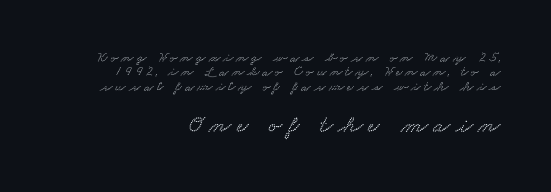
The image shows 25 px text type; set right-aligned, tight line spacing (1.03x), unusually wide letter spacing (+0.22 em), not underlined; the second (bottom) block is 1.79x larger.
